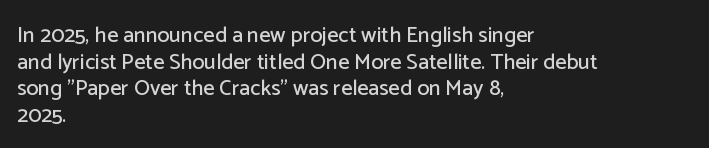
A student would call this left alignment; a typographer would say flush left, rag right. Nobody touched the tracking dial on this one. Tall strokes in this sample are plumb rather than angled. Descenders are the only things crossing below the line.
